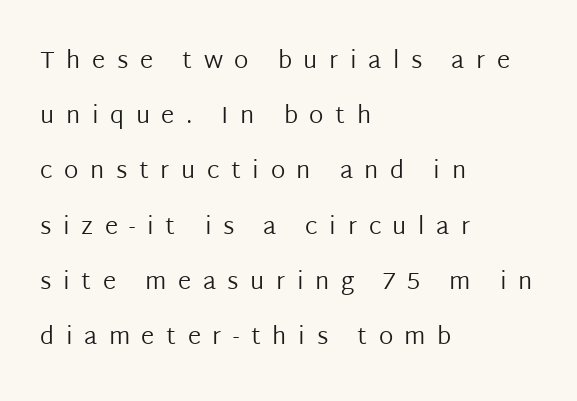
{"italic": "no", "bold": "no", "underline": "no", "align": "left", "line_spacing": "loose", "line_spacing_ratio": 2.3, "letter_spacing": "wide", "letter_spacing_em": 0.48, "glyph_px": 24}
